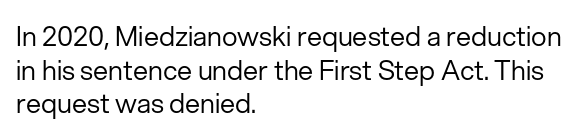
The image shows 27 px text type, upright; set left-aligned, normal line spacing (1.25x), normal letter spacing, not underlined.
